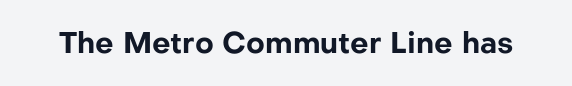
Every stem runs plumb, perpendicular to the baseline. The letters carry no serifs — their stems end cleanly without finishing strokes. The rendering uses natural spacing where letterforms have individual widths. Typographic density is high because the face is bold. Characters follow at the spacing the type designer built in. Any mark beneath the type? The region is blank.
